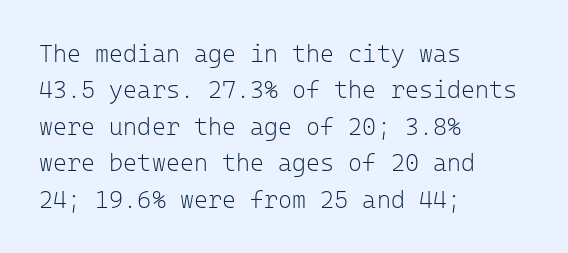
The foot of each line stays bare and open. These lines stack with their left ends in a neat column. Italic: no, the glyphs are upright roman. These lines sit exactly where default settings would place them.
